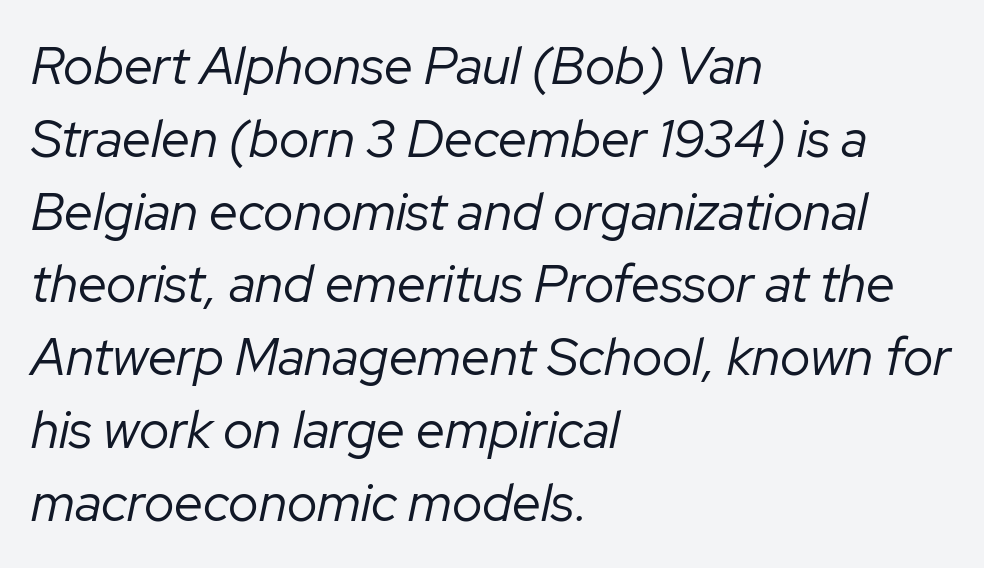
The image shows 52 px regular-weight type, italic (leaning right); set left-aligned, normal line spacing (1.4x), normal letter spacing, not underlined; low stroke contrast and a medium x-height.
